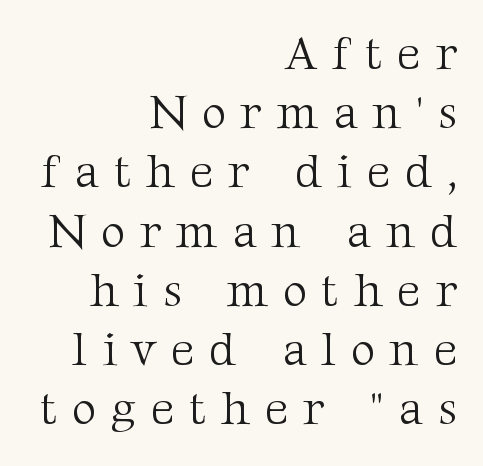
{"serif": "yes", "italic": "no", "bold": "no", "weight": "light", "width": "normal", "stroke_contrast": "medium", "x_height": "medium", "monospaced": "no", "underline": "no", "align": "right", "line_spacing": "normal", "line_spacing_ratio": 1.26, "letter_spacing": "wide", "letter_spacing_em": 0.32, "glyph_px": 47}
